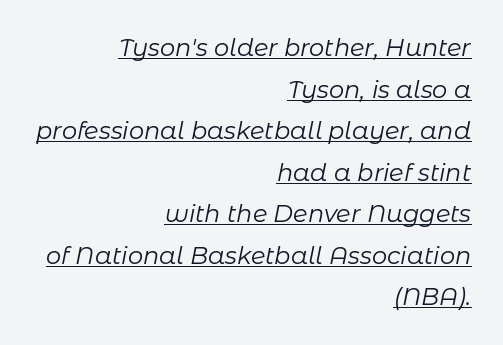
The passage shown leans; its letterforms are oblique. Each word holds together tightly as a unit, with standard inter-letter gaps. A flush-right, rag-left setting is used for this passage. Decoration check: the copy is underlined. Caption: face not bold, strokes unweighted.
